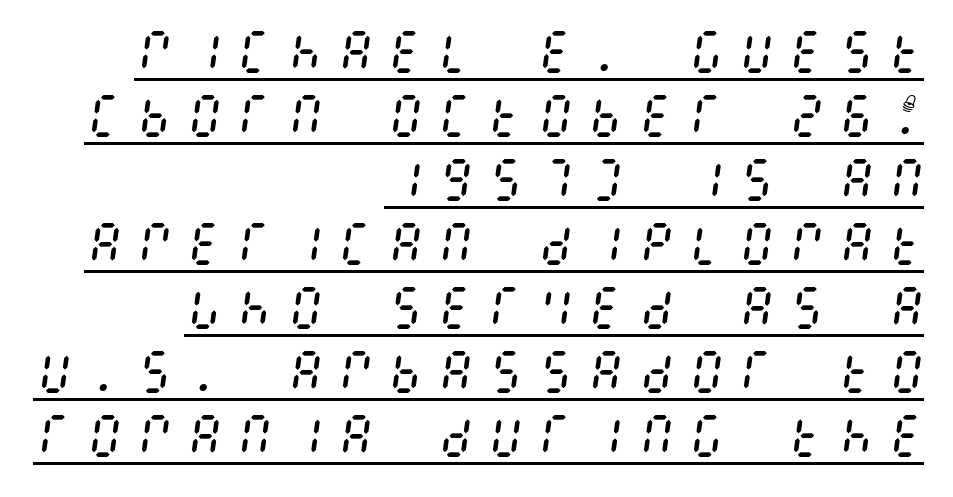
{"italic": "yes", "lean": "right", "slant_degrees": 8, "bold": "no", "weight": "regular", "width": "condensed", "stroke_contrast": "medium", "x_height": "large", "underline": "yes", "align": "right", "line_spacing": "normal", "line_spacing_ratio": 1.39, "letter_spacing": "wide", "letter_spacing_em": 0.29, "glyph_px": 46}
